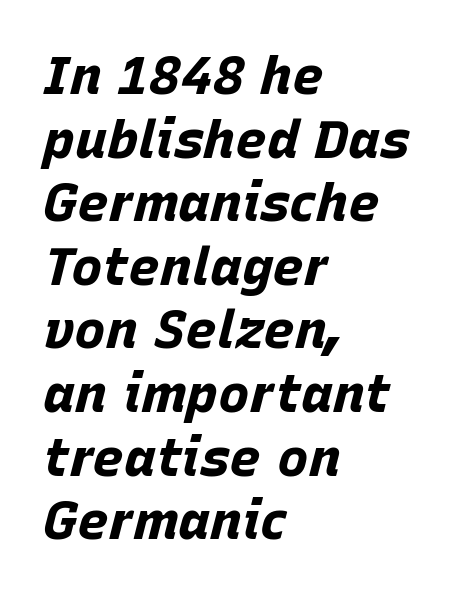
{"italic": "yes", "lean": "right", "slant_degrees": 15, "bold": "yes", "weight": "bold", "width": "normal", "stroke_contrast": "low", "x_height": "large", "monospaced": "no", "underline": "no", "align": "left", "line_spacing_ratio": 1.2, "letter_spacing": "normal", "letter_spacing_em": 0.0, "glyph_px": 53}
